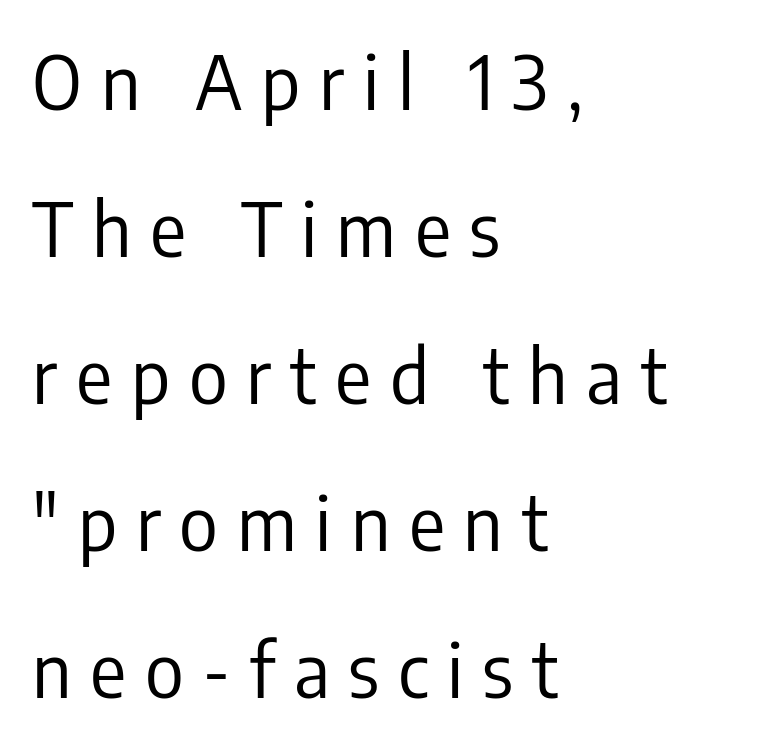
The image shows 75 px regular-weight, condensed sans-serif type, upright; set left-aligned, loose line spacing (1.96x), unusually wide letter spacing (+0.25 em), not underlined; low stroke contrast and a medium x-height.
